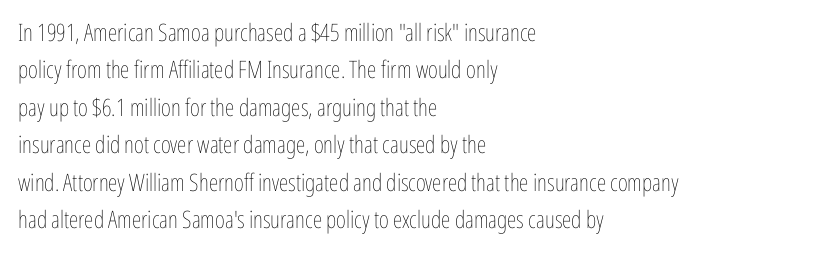
Q: Is the text bold? A: No.
Q: Is the text italic (slanted)? A: No, it is upright.
Q: Is the text underlined? A: No.
Q: How is the paragraph aligned? A: Left-aligned.
Q: Is the spacing between letters normal or unusually wide? A: Normal.
Q: Is the spacing between lines tight, normal or loose? A: Normal.
